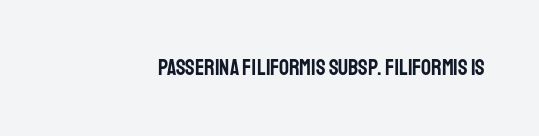
{"italic": "no", "underline": "no", "letter_spacing": "normal", "letter_spacing_em": 0.0, "glyph_px": 22}
